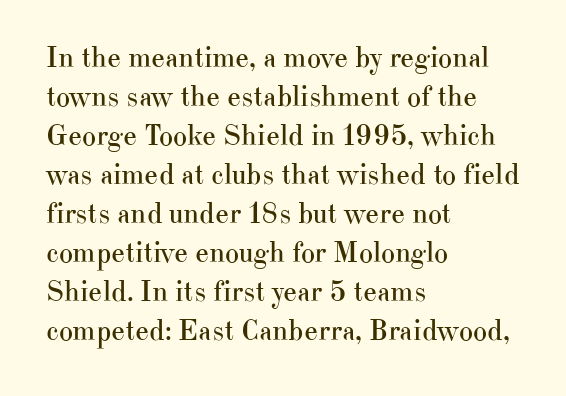
The image shows 30 px regular-weight serif type, upright; set left-aligned, normal line spacing (1.3x), normal letter spacing, not underlined; high stroke contrast and a small x-height.
